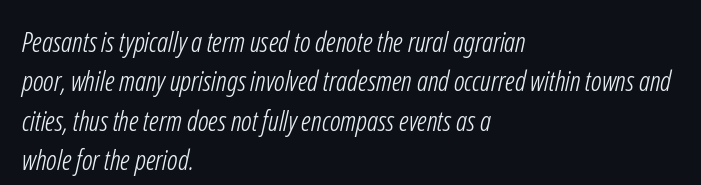
These lines keep a tight, regular rhythm from letter to letter. The weight tops out at a normal text grade. This rendering features lettering with no underline. Do the characters align in a grid? No, the font is proportional. Line beginnings align vertically; line endings do not. Font category for this specimen: sans-serif.
